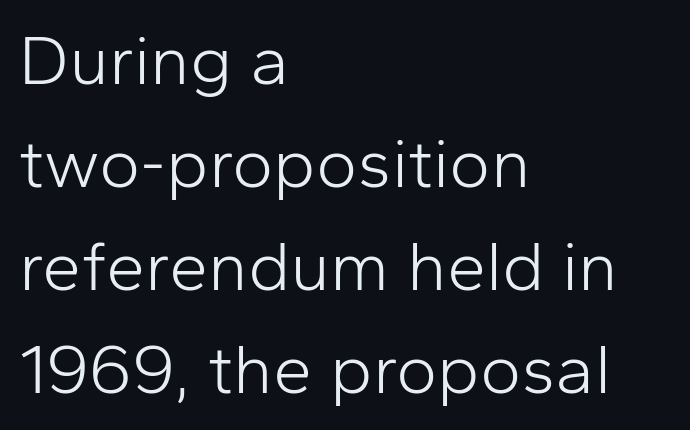
Q: Is the text bold? A: No.
Q: Is the text italic (slanted)? A: No, it is upright.
Q: Is the typeface a serif or a sans-serif typeface? A: Sans-serif.
Q: Is the text underlined? A: No.
Q: How is the paragraph aligned? A: Left-aligned.
Q: Is the spacing between letters normal or unusually wide? A: Normal.
Q: Is the spacing between lines tight, normal or loose? A: Normal.
Q: Width (condensed, normal, or wide)? A: Normal.
Q: Stroke contrast? A: Low.
Q: x-height? A: Medium.
Q: Monospaced? A: No.
